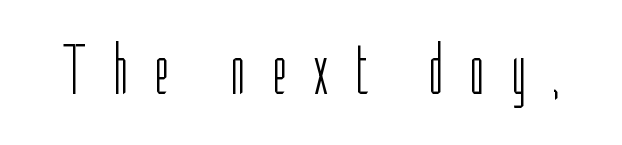
Q: Is the text bold? A: No.
Q: Is the text italic (slanted)? A: No, it is upright.
Q: Is the typeface a serif or a sans-serif typeface? A: Sans-serif.
Q: Is the text underlined? A: No.
Q: Is the spacing between letters normal or unusually wide? A: Unusually wide.
Q: Width (condensed, normal, or wide)? A: Condensed.
Q: Stroke contrast? A: Low.
Q: x-height? A: Medium.
Q: Monospaced? A: No.
